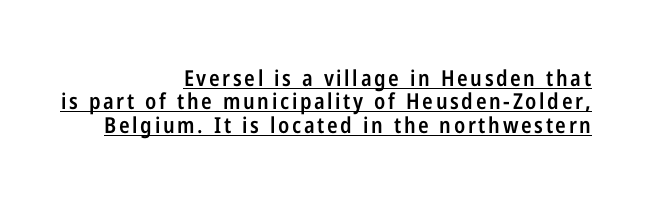
The image shows 22 px text type, upright; set right-aligned, tight line spacing (1.06x), underlined.
